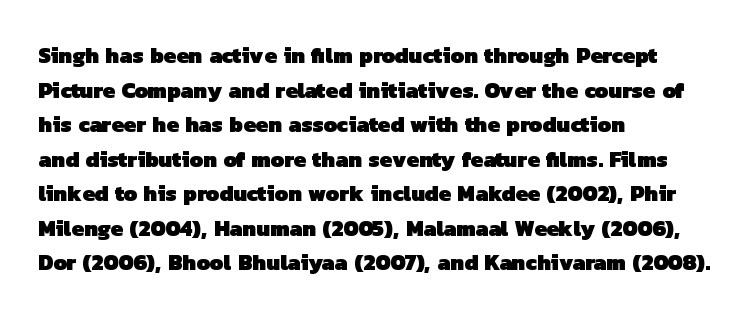
Q: Is the text bold? A: Yes.
Q: Is the text underlined? A: No.
Q: How is the paragraph aligned? A: Left-aligned.
Q: Is the spacing between letters normal or unusually wide? A: Normal.
Q: Is the spacing between lines tight, normal or loose? A: Normal.
